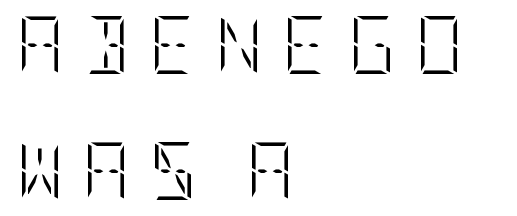
Q: Is the text bold? A: No.
Q: Is the text italic (slanted)? A: No, it is upright.
Q: Is the text underlined? A: No.
Q: How is the paragraph aligned? A: Left-aligned.
Q: Is the spacing between letters normal or unusually wide? A: Unusually wide.
Q: Is the spacing between lines tight, normal or loose? A: Loose.
Q: Width (condensed, normal, or wide)? A: Condensed.
Q: Stroke contrast? A: Low.
Q: x-height? A: Large.
